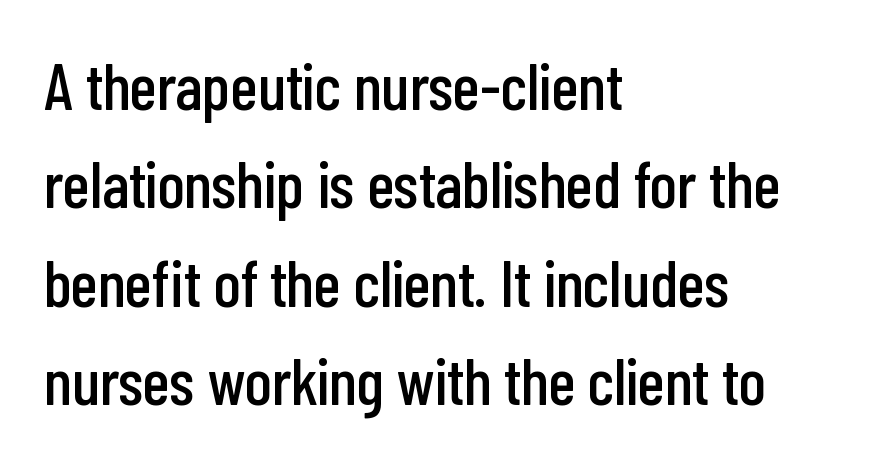
{"serif": "no", "italic": "no", "width": "condensed", "stroke_contrast": "low", "x_height": "medium", "monospaced": "no", "underline": "no", "align": "left", "line_spacing": "normal", "line_spacing_ratio": 1.49, "letter_spacing": "normal", "letter_spacing_em": 0.0, "glyph_px": 66}
